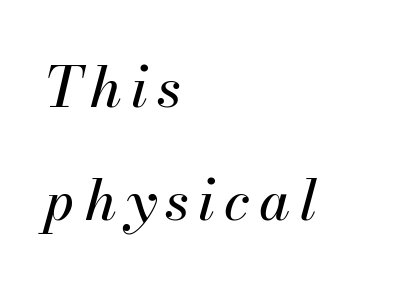
The image shows 56 px text type, italic (leaning right); set left-aligned, loose line spacing (2.02x), not underlined; medium stroke contrast and a small x-height.
